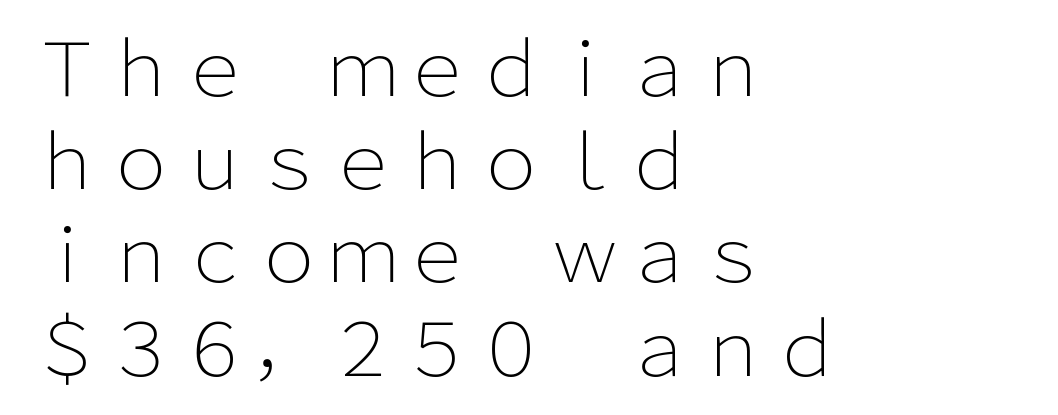
Decoration check: the copy has no underline. Horizontal bands of white between lines are of average thickness. Is the letter spacing exaggerated? No — it looks like the ordinary default. The designer went with a sans here, leaving each stem footless.
